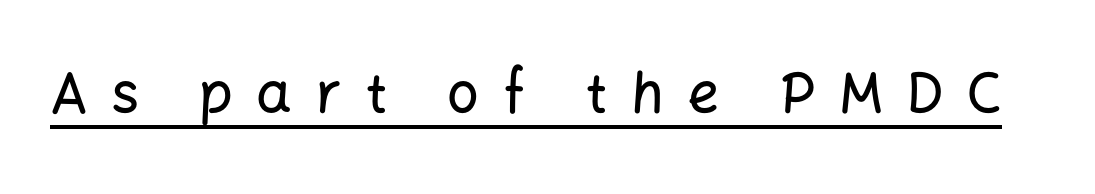
The image shows 56 px sans-serif type, upright; set unusually wide letter spacing (+0.42 em), underlined; low stroke contrast and a medium x-height.
